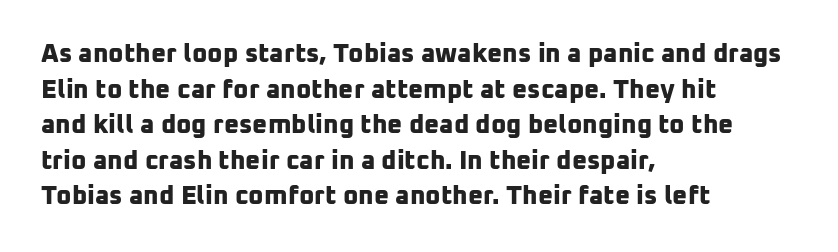
The face used here is rendered with its standard letterfit. The paragraph shown leans on its left margin. In terms of leading, this rendering sits right in the middle. The glyphs are unaccompanied by any horizontal stroke below them.
